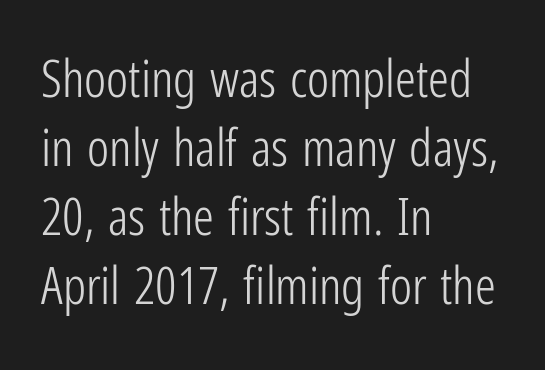
{"serif": "no", "italic": "no", "bold": "no", "weight": "light", "width": "condensed", "stroke_contrast": "low", "x_height": "medium", "monospaced": "no", "underline": "no", "align": "left", "line_spacing": "normal", "line_spacing_ratio": 1.33, "letter_spacing": "normal", "letter_spacing_em": 0.0, "glyph_px": 52}
